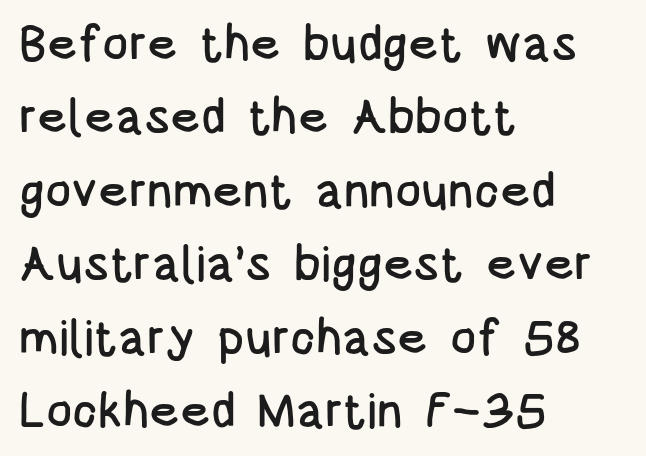
Q: Is the text italic (slanted)? A: No, it is upright.
Q: Is the typeface a serif or a sans-serif typeface? A: Sans-serif.
Q: Is the text underlined? A: No.
Q: How is the paragraph aligned? A: Left-aligned.
Q: Is the spacing between letters normal or unusually wide? A: Normal.
Q: Is the spacing between lines tight, normal or loose? A: Normal.
Q: Width (condensed, normal, or wide)? A: Condensed.
Q: Stroke contrast? A: Low.
Q: x-height? A: Large.
Q: Monospaced? A: No.
